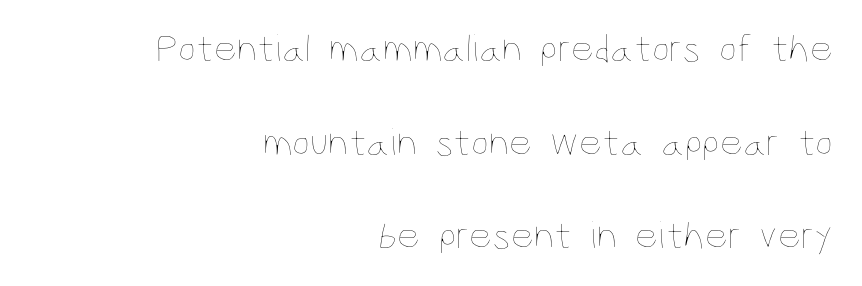
{"italic": "no", "bold": "no", "weight": "thin", "width": "condensed", "stroke_contrast": "low", "x_height": "large", "monospaced": "no", "underline": "no", "align": "right", "line_spacing": "loose", "line_spacing_ratio": 2.34, "letter_spacing": "normal", "letter_spacing_em": 0.0, "glyph_px": 40}
